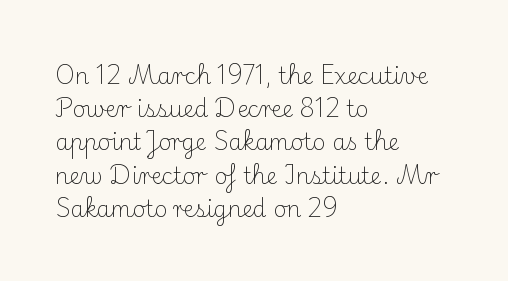
The image shows 22 px text type, upright; set left-aligned, normal line spacing (1.51x), normal letter spacing, not underlined.
